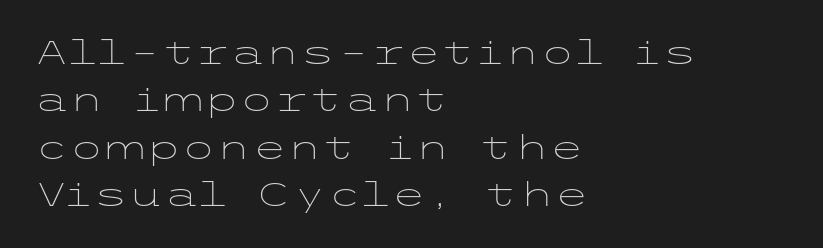
{"serif": "no", "italic": "no", "bold": "no", "weight": "light", "width": "wide", "stroke_contrast": "low", "x_height": "medium", "underline": "no", "align": "left", "line_spacing": "normal", "line_spacing_ratio": 1.48, "letter_spacing": "normal", "letter_spacing_em": 0.0, "glyph_px": 32}
